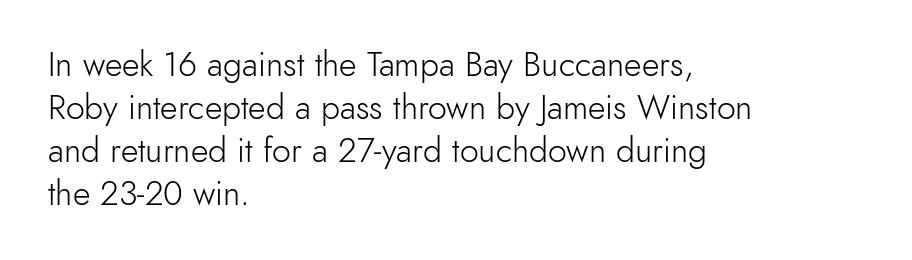
The image shows 34 px light sans-serif type, upright; set left-aligned, normal line spacing (1.26x), normal letter spacing, not underlined; a small x-height.
